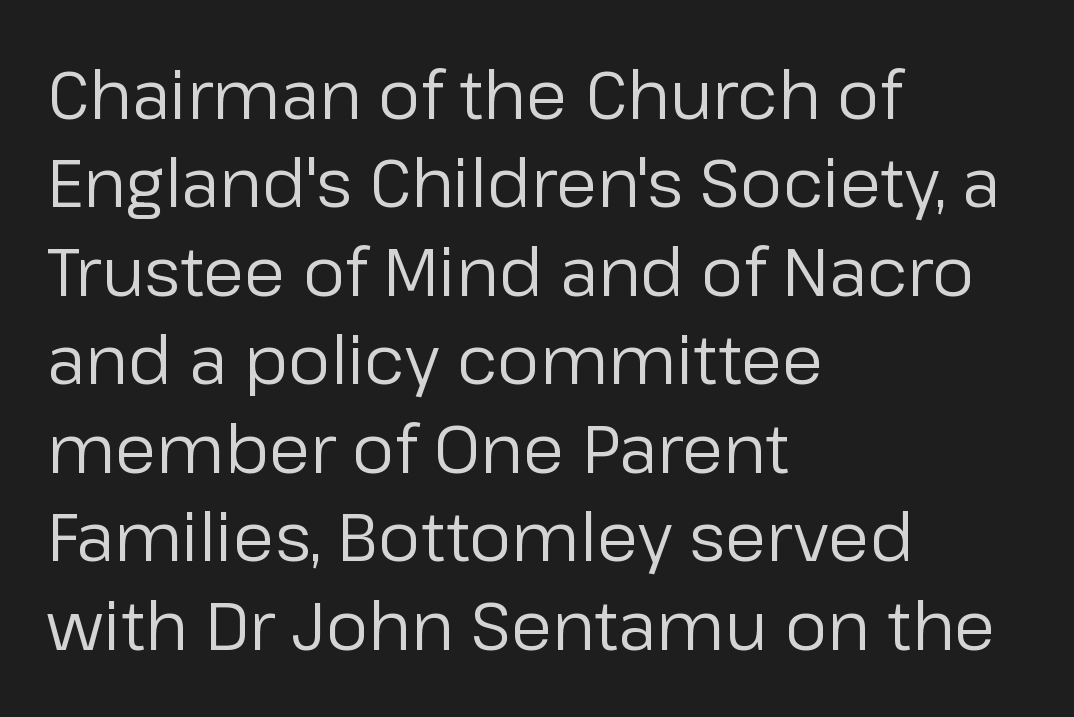
The image shows 67 px regular-weight sans-serif type, upright; set left-aligned, normal line spacing (1.32x), normal letter spacing, not underlined; low stroke contrast and a medium x-height.
